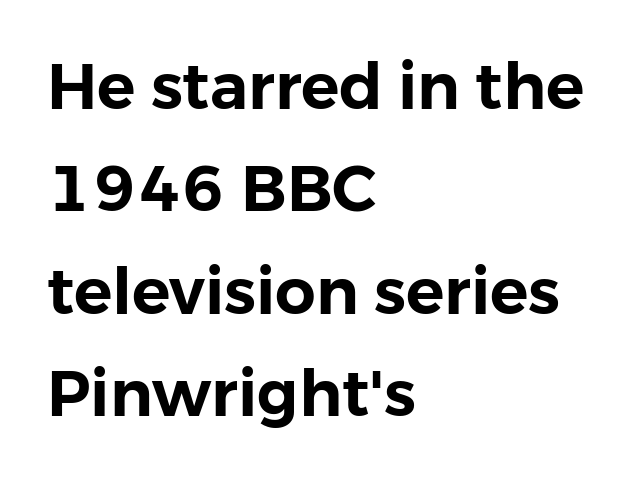
Are there feet on the stems? There aren't — it's a sans. Vertical spacing — default. Designer's note — italics off, roman on. How are the letters spaced? Ordinarily, with no added tracking.
